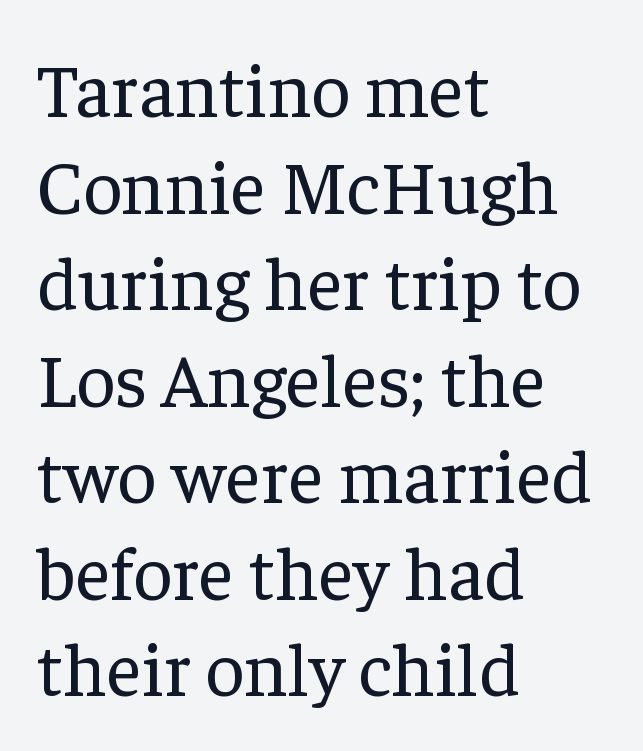
Italic? Not at all — the glyphs are vertical. Is this a fixed-width face? No — the glyphs have proportional, varying widths. These lines stack with their left ends in a neat column. A typesetter would call this leading conventional body-copy spacing. The face used here is rendered with its standard letterfit.
